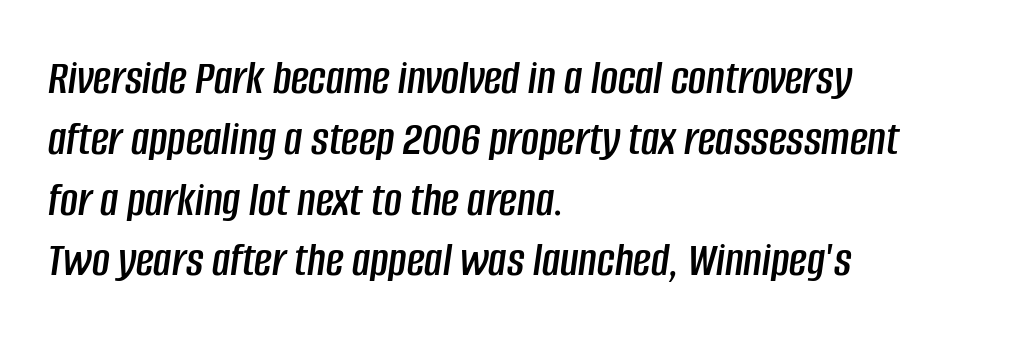
Slanted lettering throughout. Spacing verdict: proportional, widths tailored to each character. Line starts are locked; line ends wander. Default kerning and tracking; the words read as compact shapes. No word sits above an underline.
